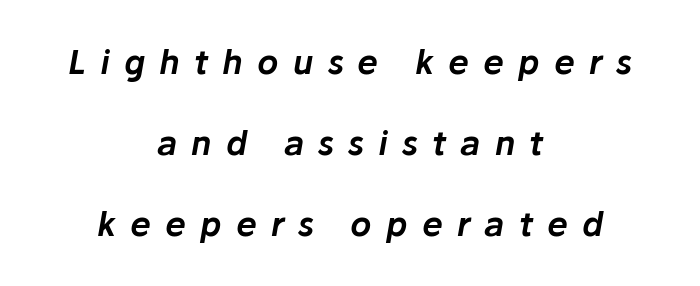
Descenders are the only things crossing below the line. A typesetter would call this heavily tracked-out type. Character widths vary here, with narrow letters taking less room than wide ones. Slant detected: the letters are inclined.
